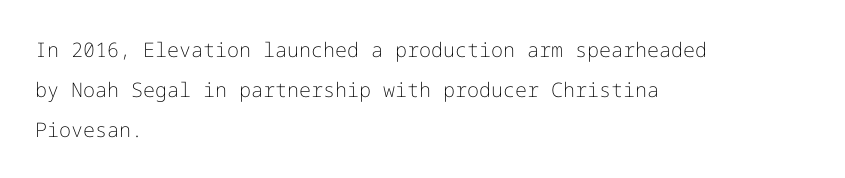
It's the straight-up-and-down kind of type. No word sits above an underline. One-word summary of the alignment: left. Vertical stems look standard width or narrower in stroke. In terms of letterspacing, this is plain default setting. Widely set lines give the paragraph a tall, airy silhouette.
